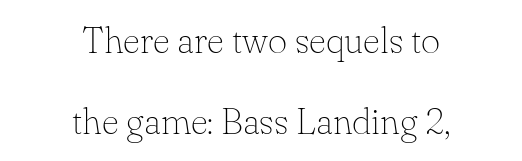
The image shows 37 px thin serif type, upright; set centered, loose line spacing (2.19x), normal letter spacing, not underlined; low stroke contrast and a small x-height.
